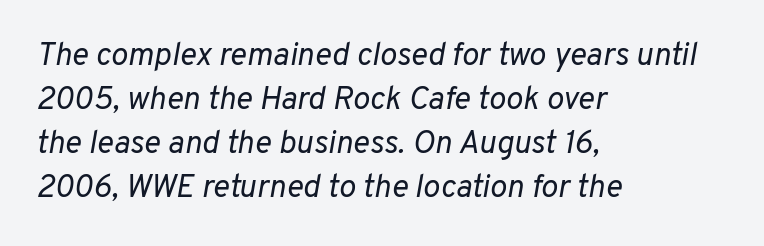
The passage shown stacks its lines at a standard gap. Each word holds together tightly as a unit, with standard inter-letter gaps. Nobody drew a line under any word here. Stems here are at most as thick as an everyday book face.
